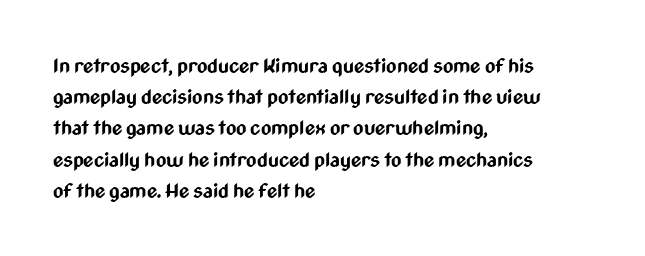
The image shows 20 px bold type, upright; set left-aligned, normal line spacing (1.56x), normal letter spacing, not underlined.
